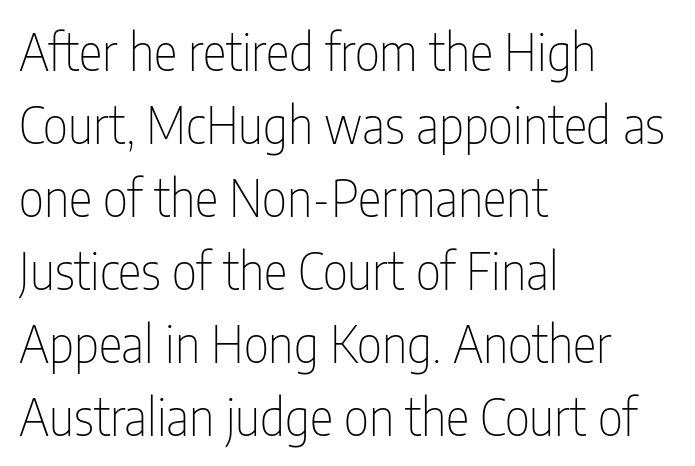
The image shows 50 px thin, condensed sans-serif type, upright; set left-aligned, normal line spacing (1.46x), normal letter spacing, not underlined; low stroke contrast and a medium x-height.
